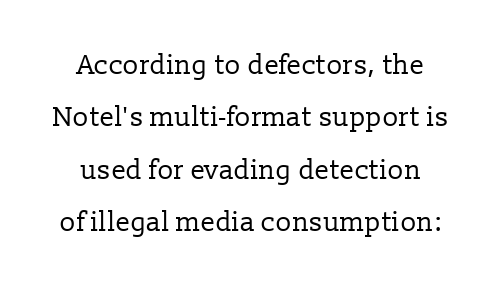
Q: Is the text bold? A: No.
Q: Is the text italic (slanted)? A: No, it is upright.
Q: Is the text underlined? A: No.
Q: Is the spacing between letters normal or unusually wide? A: Normal.
Q: Is the spacing between lines tight, normal or loose? A: Loose.
